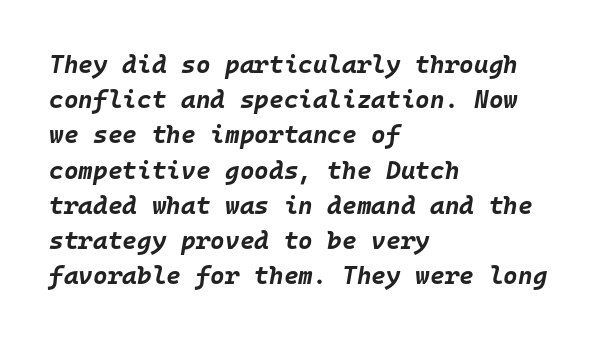
If you drew a ruler down the left edge, every line would touch it. The rows are spaced the way most documents space them. Heavy-handed strokes throughout: this text is bold. These lines keep a tight, regular rhythm from letter to letter. The rendering applies a slant to the glyphs. The foot of each line stays bare and open.
